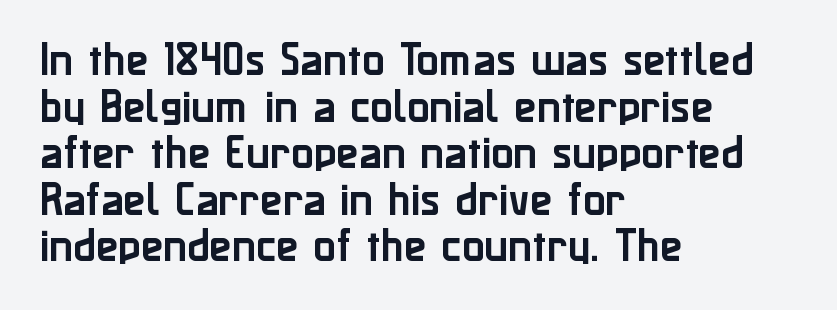
{"serif": "no", "italic": "no", "width": "normal", "stroke_contrast": "low", "x_height": "medium", "monospaced": "no", "underline": "no", "align": "left", "line_spacing": "normal", "line_spacing_ratio": 1.26, "letter_spacing": "normal", "letter_spacing_em": 0.0, "glyph_px": 37}
